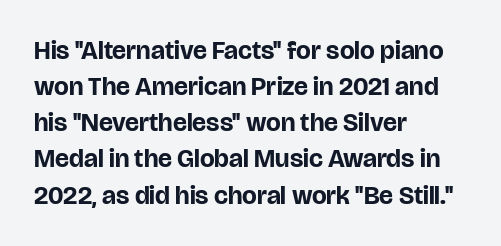
Clear beneath every line of the passage. The typography opts for an upright posture over an oblique one. Evenly set lines give the paragraph a standard silhouette. Standard letterfit; no display-style spreading of the glyphs. The compositor pushed each line to the left boundary.
